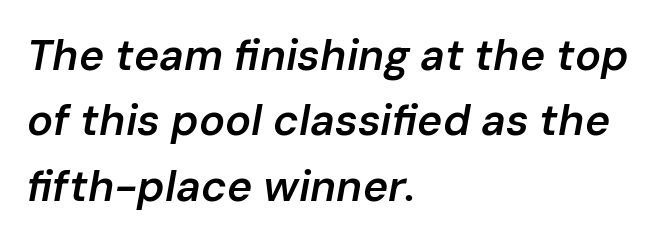
{"italic": "yes", "lean": "right", "slant_degrees": 10, "bold": "semi", "weight": "semibold", "width": "normal", "stroke_contrast": "low", "x_height": "medium", "monospaced": "no", "underline": "no", "align": "left", "line_spacing": "normal", "line_spacing_ratio": 1.52, "letter_spacing": "normal", "letter_spacing_em": 0.0, "glyph_px": 43}
